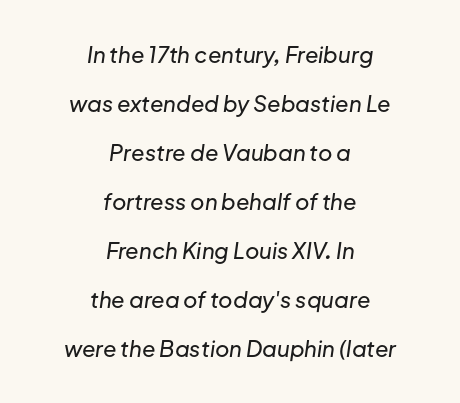
Vertical spacing — loose. Caption: standard tracking, unaltered. Both edges are ragged and mirror each other, which tells us the setting is centered. The whole block is typeset with a tilt. Anything drawn beneath the words? Only blank space.
